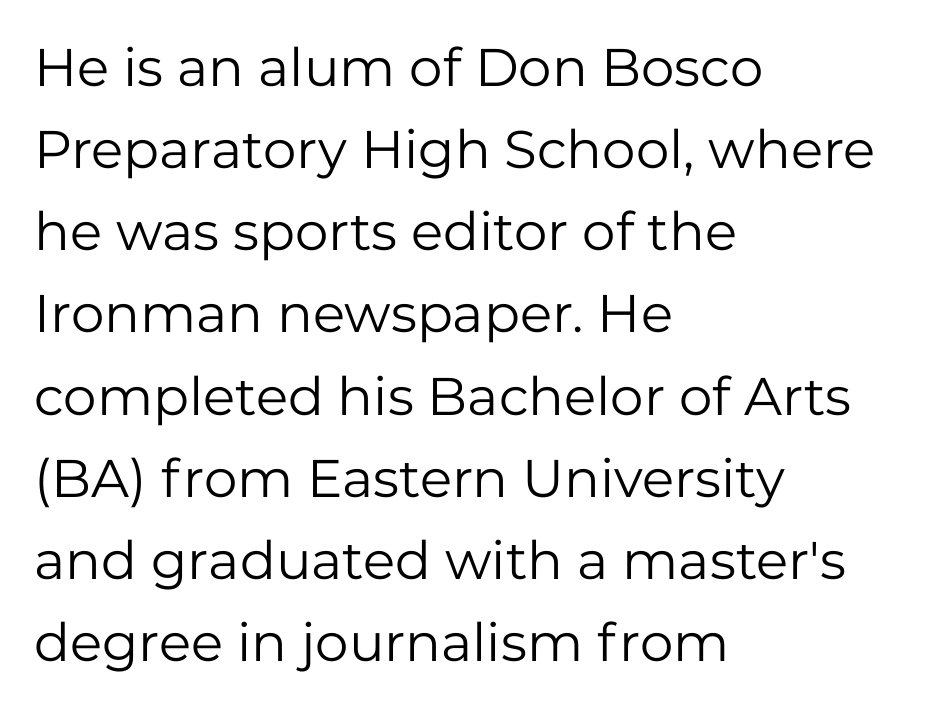
{"serif": "no", "italic": "no", "bold": "no", "weight": "regular", "width": "normal", "stroke_contrast": "low", "x_height": "medium", "monospaced": "no", "underline": "no", "align": "left", "line_spacing": "normal", "line_spacing_ratio": 1.55, "letter_spacing": "normal", "letter_spacing_em": 0.0, "glyph_px": 53}
